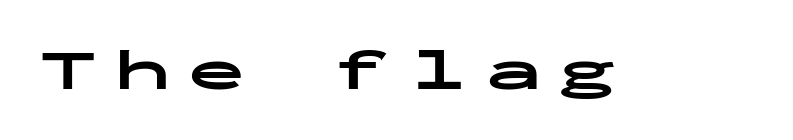
The image shows 57 px bold, wide sans-serif type, upright, monospaced; set unusually wide letter spacing (+0.3 em), not underlined; low stroke contrast and a medium x-height.
